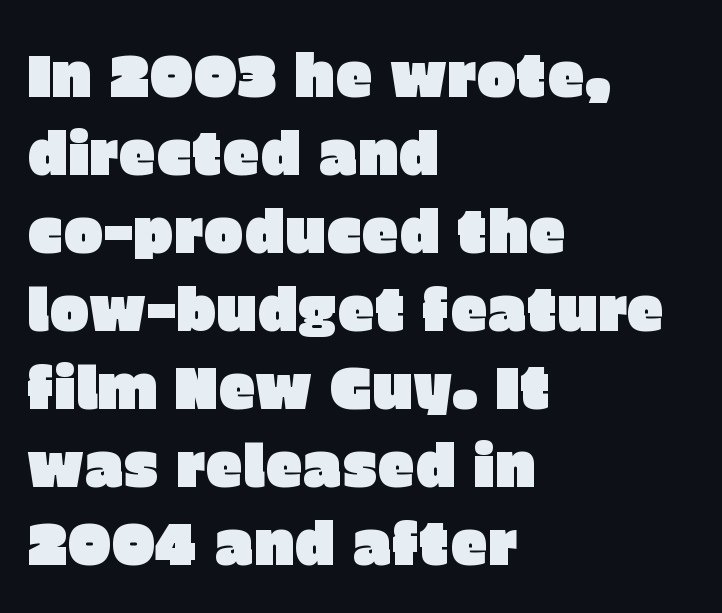
Serifs: no, the terminals of the letterforms are clean. The gap between lines stays unmarked. You could call the tracking neutral — neither tight nor loose. The letters stand upright; this is a roman face. Here the designer chose a conventional face with non-uniform glyph widths.
